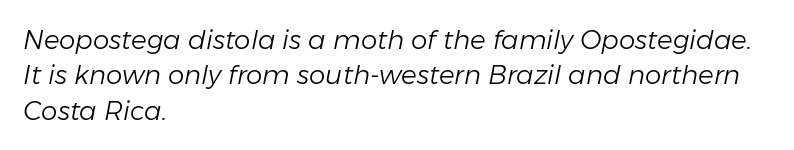
Q: Is the text bold? A: No.
Q: Is the text italic (slanted)? A: Yes, it leans right by about 11 degrees.
Q: Is the text underlined? A: No.
Q: How is the paragraph aligned? A: Left-aligned.
Q: Is the spacing between letters normal or unusually wide? A: Normal.
Q: Is the spacing between lines tight, normal or loose? A: Normal.
